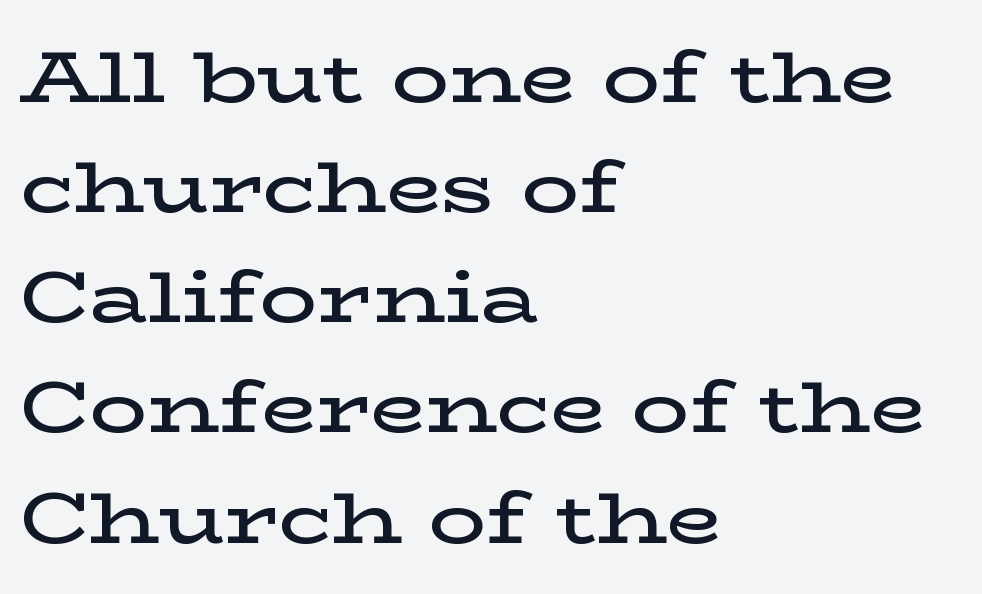
The image shows 72 px semibold, wide serif type, upright; set left-aligned, normal line spacing (1.53x), normal letter spacing, not underlined; low stroke contrast and a medium x-height.
